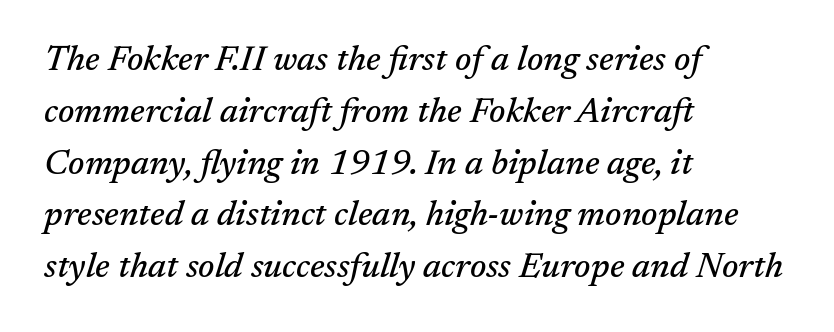
{"serif": "yes", "italic": "yes", "lean": "right", "slant_degrees": 17, "width": "normal", "stroke_contrast": "medium", "x_height": "medium", "monospaced": "no", "underline": "no", "align": "left", "line_spacing": "normal", "line_spacing_ratio": 1.48, "letter_spacing": "normal", "letter_spacing_em": 0.0, "glyph_px": 35}
